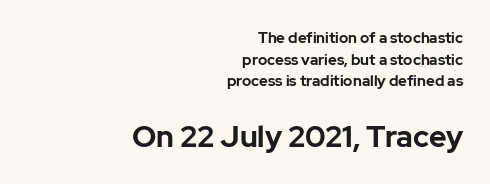
{"serif": "no", "italic": "no", "bold": "yes", "weight": "bold", "width": "normal", "stroke_contrast": "low", "x_height": "medium", "monospaced": "no", "underline": "no", "align": "right", "line_spacing": "normal", "line_spacing_ratio": 1.44, "letter_spacing": "normal", "letter_spacing_em": 0.0, "larger_block": "second", "size_ratio": 2.0, "glyph_px": 30}
